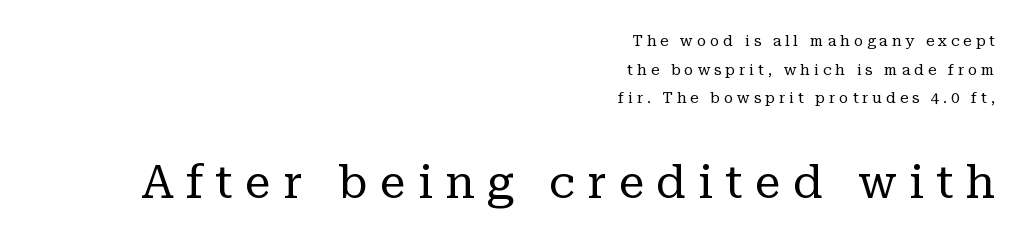
{"serif": "yes", "italic": "no", "bold": "no", "weight": "regular", "width": "normal", "stroke_contrast": "low", "x_height": "medium", "monospaced": "no", "underline": "no", "align": "right", "line_spacing": "loose", "line_spacing_ratio": 1.91, "letter_spacing": "wide", "letter_spacing_em": 0.27, "larger_block": "second", "size_ratio": 3.07, "glyph_px": 46}
